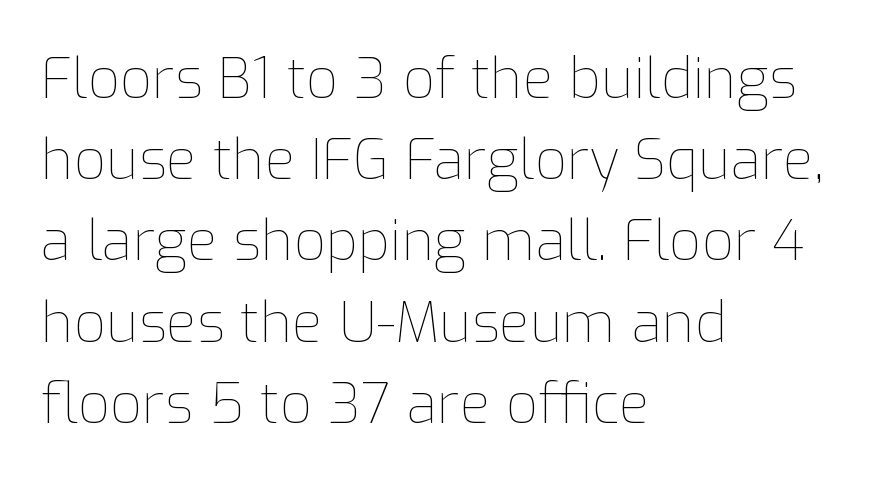
Typeset ragged right — the left edge is the straight one. The horizontal fit of the characters is conventional and even. Rule under the text: the space is simply empty. Italic? Not at all — the glyphs are vertical.
